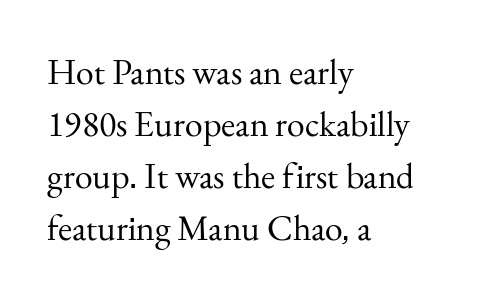
The passage shown stacks its lines at a standard gap. Unmarked baselines from the first word to the last. This sample uses an upright cut, with every glyph sitting square on the baseline. The text was rendered using a seriffed face with decorative stroke endings. Looks like regular typesetting: each glyph gets only the width it needs. Caption: multi-line text, flush left, ragged right.
